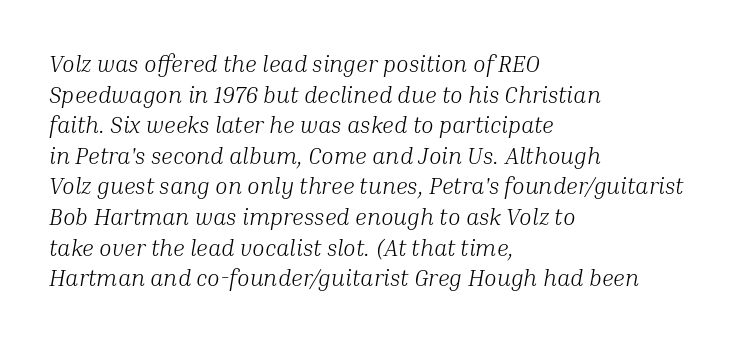
Q: Is the text bold? A: No.
Q: Is the text italic (slanted)? A: Yes, it leans right by about 10 degrees.
Q: Is the text underlined? A: No.
Q: How is the paragraph aligned? A: Left-aligned.
Q: Is the spacing between letters normal or unusually wide? A: Normal.
Q: Is the spacing between lines tight, normal or loose? A: Normal.
